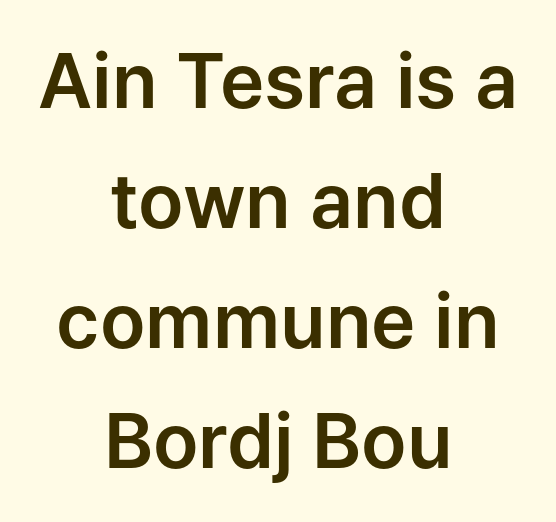
Each letter keeps its own natural width here, so spacing adapts to shape. Unmarked baselines from the first word to the last. This rendering leaves character spacing at its baseline value. The passage is arranged like a title page — every line centered. Is there any slant? The stems are plumb.
